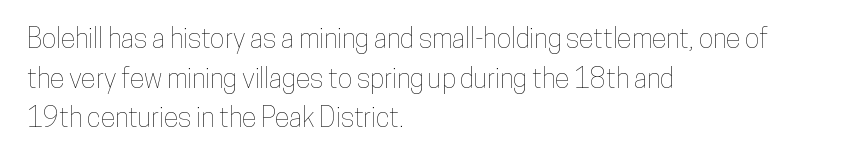
The image shows 27 px text type, upright; set left-aligned, normal line spacing (1.47x), normal letter spacing, not underlined.
